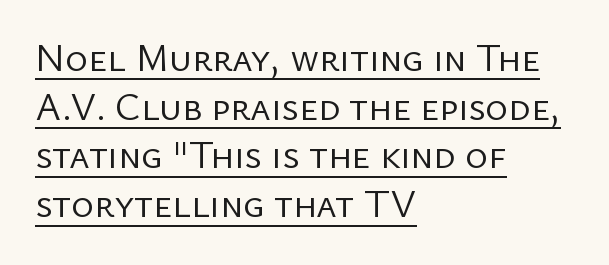
Here the designer chose a conventional face with non-uniform glyph widths. The space between consecutive lines is moderate. Quick note: underline on. Look at the bottom of the vertical strokes: they stop flat, with no serifs. Weight: in the light-to-regular range. Alignment: flush left.
